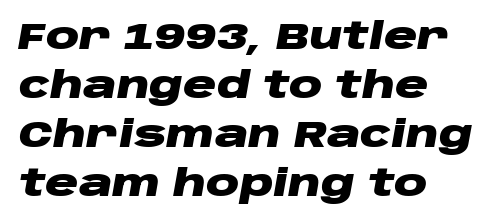
The image shows 37 px heavy, wide type, italic (leaning right); set left-aligned, normal line spacing (1.32x), normal letter spacing, not underlined; low stroke contrast and a large x-height.
